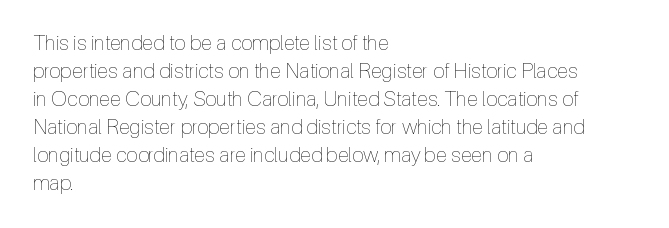
The image shows 21 px text type, upright; set left-aligned, normal line spacing (1.33x), normal letter spacing, not underlined.
